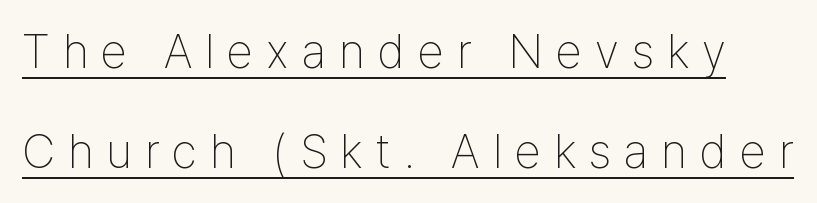
Q: Is the text bold? A: No.
Q: Is the text italic (slanted)? A: No, it is upright.
Q: Is the typeface a serif or a sans-serif typeface? A: Sans-serif.
Q: Is the text underlined? A: Yes.
Q: Is the spacing between letters normal or unusually wide? A: Unusually wide.
Q: Is the spacing between lines tight, normal or loose? A: Loose.
Q: Width (condensed, normal, or wide)? A: Condensed.
Q: Stroke contrast? A: Low.
Q: x-height? A: Medium.
Q: Monospaced? A: No.
